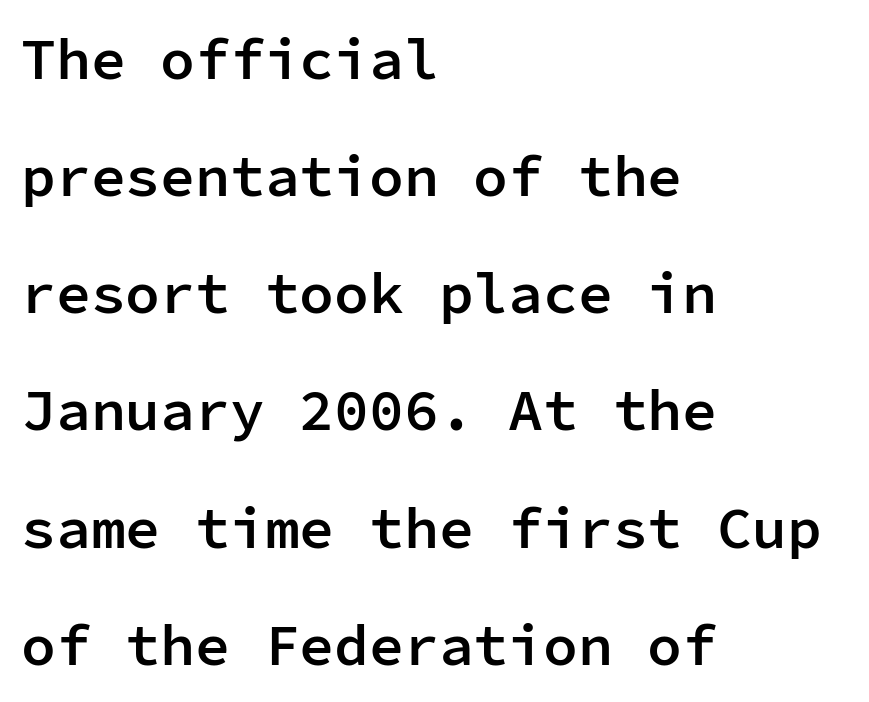
I'd describe the lettering as semibold — firm but not a full bold. Notice how the stems are strictly vertical — no italics here. Just letters on the line, the space beneath them empty. Between one letter and the next there's only the usual sliver of space. Fixed-width glyphs throughout — classic coding-font behaviour.
